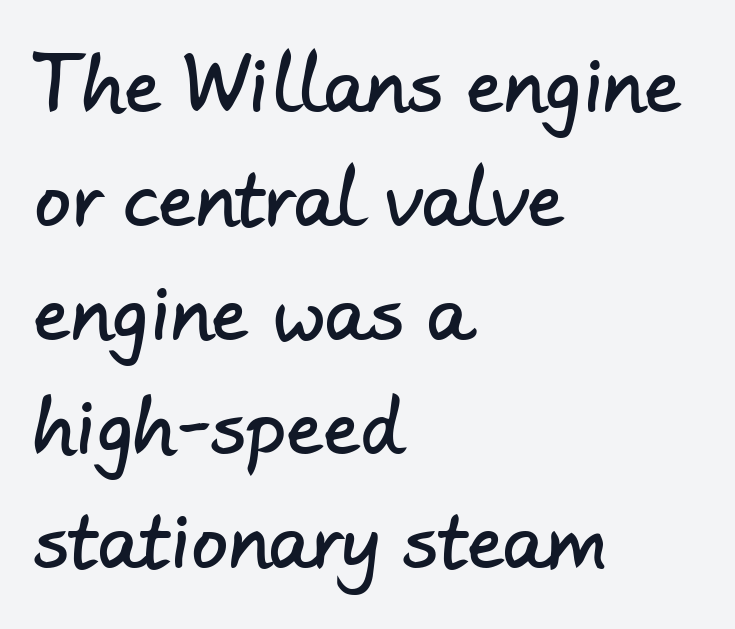
{"serif": "no", "width": "normal", "stroke_contrast": "low", "x_height": "small", "monospaced": "no", "underline": "no", "align": "left", "line_spacing": "normal", "line_spacing_ratio": 1.56, "letter_spacing": "normal", "letter_spacing_em": 0.0, "glyph_px": 73}
